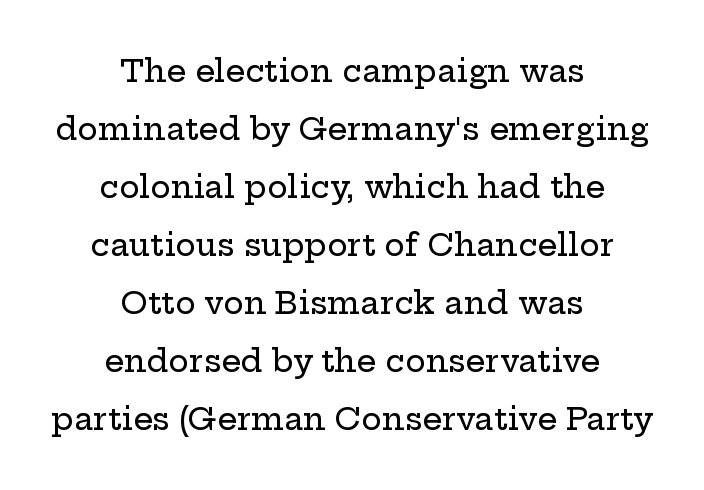
Every character sits straight up, as roman type does. Each letter keeps its own natural width here, so spacing adapts to shape. The compositor balanced each line on the midline. What stands out about the letter spacing? Nothing — it is the standard amount. Underlining? Definitely not there.
